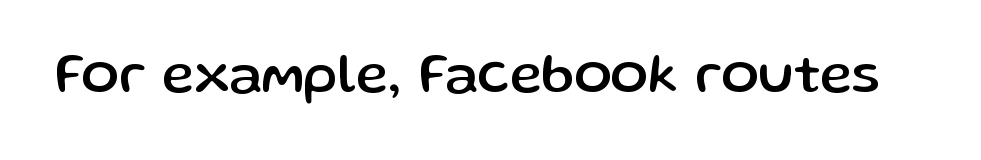
{"serif": "no", "italic": "no", "width": "normal", "stroke_contrast": "low", "x_height": "medium", "monospaced": "no", "underline": "no", "letter_spacing": "normal", "letter_spacing_em": 0.0, "glyph_px": 55}
